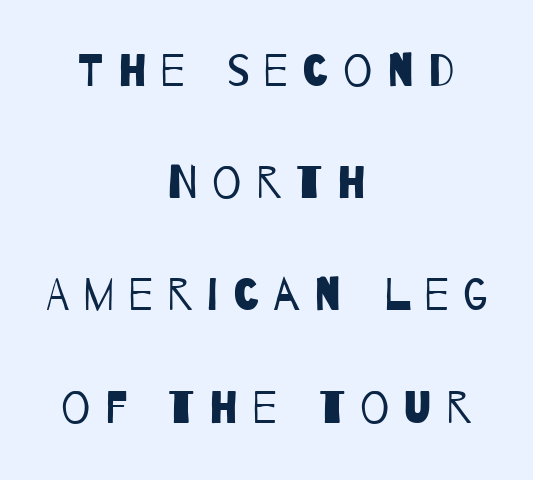
The image shows 46 px regular-weight, condensed sans-serif type; set centered, loose line spacing (2.44x), unusually wide letter spacing (+0.31 em), not underlined; low stroke contrast and a large x-height.
